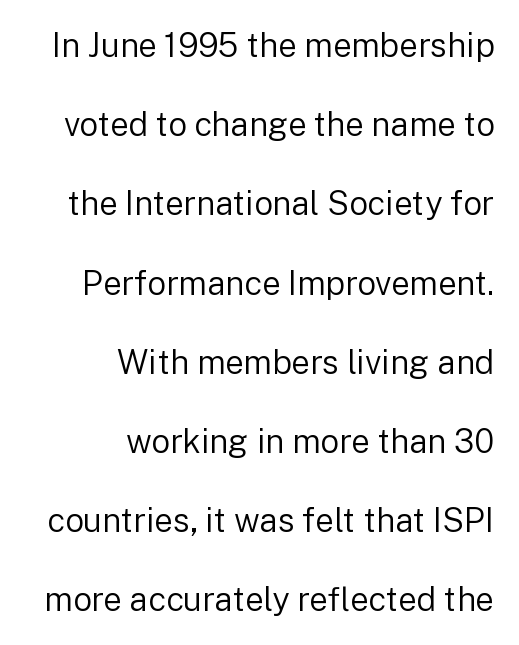
Q: Is the text bold? A: No.
Q: Is the text italic (slanted)? A: No, it is upright.
Q: Is the typeface a serif or a sans-serif typeface? A: Sans-serif.
Q: Is the text underlined? A: No.
Q: How is the paragraph aligned? A: Right-aligned.
Q: Is the spacing between letters normal or unusually wide? A: Normal.
Q: Is the spacing between lines tight, normal or loose? A: Loose.
Q: Width (condensed, normal, or wide)? A: Normal.
Q: Stroke contrast? A: Low.
Q: x-height? A: Medium.
Q: Monospaced? A: No.
